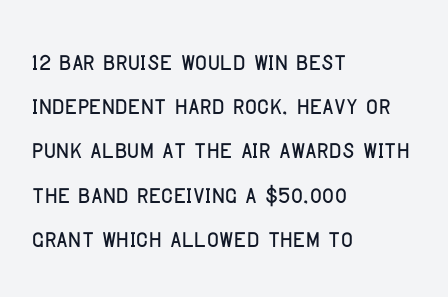
Q: Is the text italic (slanted)? A: No, it is upright.
Q: Is the typeface a serif or a sans-serif typeface? A: Sans-serif.
Q: Is the text underlined? A: No.
Q: How is the paragraph aligned? A: Left-aligned.
Q: Is the spacing between letters normal or unusually wide? A: Normal.
Q: Is the spacing between lines tight, normal or loose? A: Normal.
Q: Width (condensed, normal, or wide)? A: Condensed.
Q: Stroke contrast? A: Low.
Q: x-height? A: Large.
Q: Monospaced? A: No.
